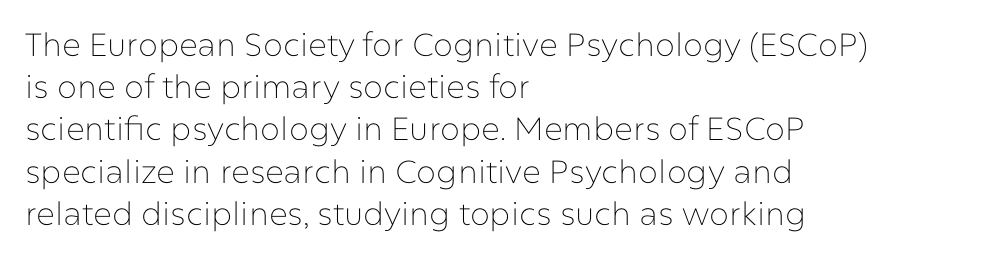
The image shows 32 px thin sans-serif type, upright; set left-aligned, normal line spacing (1.32x), normal letter spacing, not underlined; low stroke contrast and a medium x-height.
